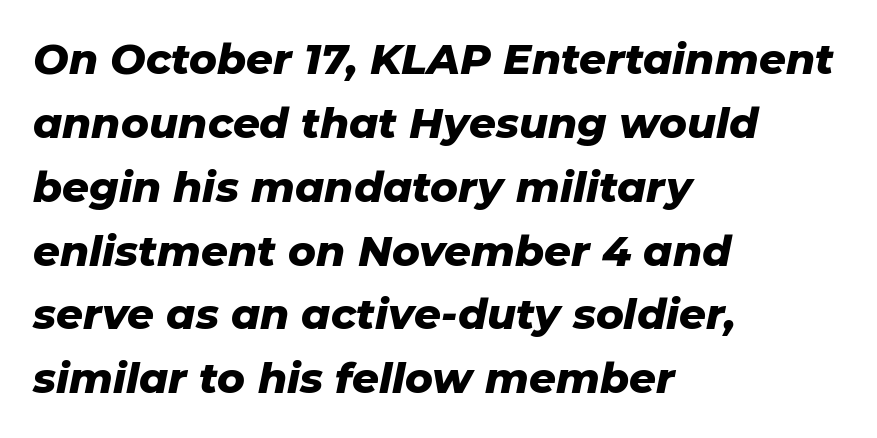
{"italic": "yes", "lean": "right", "slant_degrees": 11, "bold": "yes", "weight": "heavy", "width": "normal", "stroke_contrast": "low", "x_height": "medium", "monospaced": "no", "underline": "no", "align": "left", "line_spacing": "normal", "line_spacing_ratio": 1.52, "letter_spacing": "normal", "letter_spacing_em": 0.0, "glyph_px": 42}
